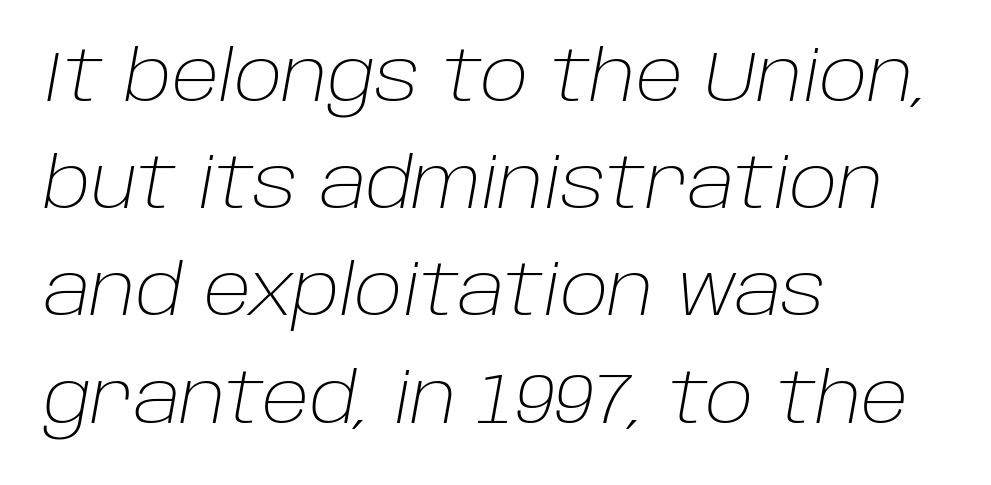
{"italic": "yes", "lean": "right", "slant_degrees": 10, "bold": "no", "weight": "light", "width": "normal", "stroke_contrast": "low", "x_height": "large", "monospaced": "no", "underline": "no", "align": "left", "line_spacing": "normal", "line_spacing_ratio": 1.51, "letter_spacing": "normal", "letter_spacing_em": 0.0, "glyph_px": 71}
